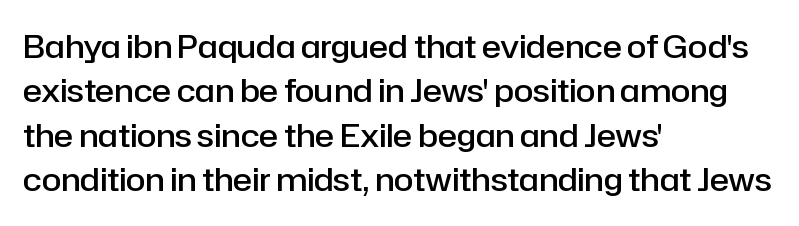
Q: Is the text bold? A: Semi-bold.
Q: Is the text italic (slanted)? A: No, it is upright.
Q: Is the typeface a serif or a sans-serif typeface? A: Sans-serif.
Q: Is the text underlined? A: No.
Q: How is the paragraph aligned? A: Left-aligned.
Q: Is the spacing between letters normal or unusually wide? A: Normal.
Q: Is the spacing between lines tight, normal or loose? A: Normal.
Q: Width (condensed, normal, or wide)? A: Normal.
Q: Stroke contrast? A: Low.
Q: x-height? A: Medium.
Q: Monospaced? A: No.
